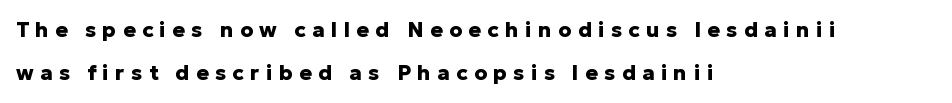
The image shows 21 px bold type, upright; set left-aligned, loose line spacing (2.05x), unusually wide letter spacing (+0.3 em), not underlined.
